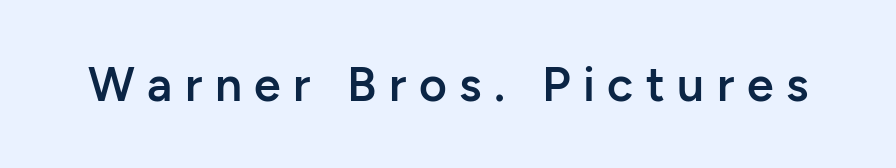
{"serif": "no", "italic": "no", "bold": "semi", "weight": "semibold", "width": "normal", "stroke_contrast": "low", "x_height": "medium", "monospaced": "no", "underline": "no", "letter_spacing": "wide", "letter_spacing_em": 0.26, "glyph_px": 48}
